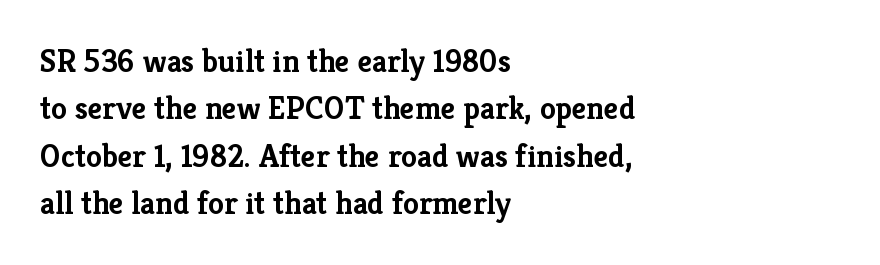
The image shows 32 px semibold serif type, upright; set left-aligned, normal line spacing (1.48x), normal letter spacing, not underlined; low stroke contrast and a medium x-height.
